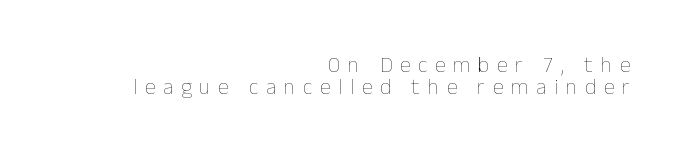
{"italic": "no", "bold": "no", "underline": "no", "align": "right", "line_spacing": "tight", "line_spacing_ratio": 1.02, "letter_spacing": "wide", "letter_spacing_em": 0.35, "glyph_px": 22}
